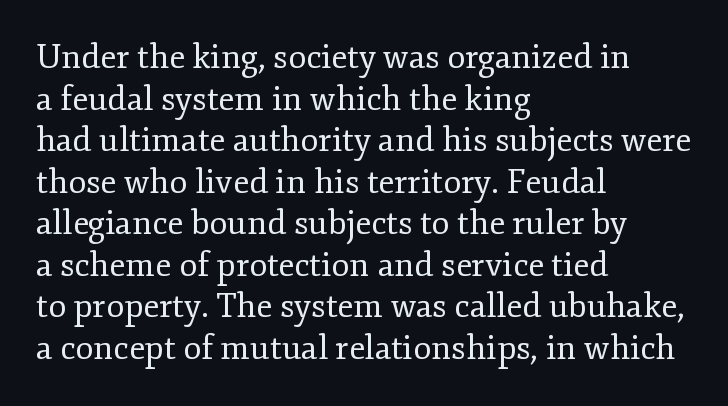
Q: Is the text bold? A: No.
Q: Is the text italic (slanted)? A: No, it is upright.
Q: Is the typeface a serif or a sans-serif typeface? A: Serif.
Q: Is the text underlined? A: No.
Q: How is the paragraph aligned? A: Left-aligned.
Q: Is the spacing between letters normal or unusually wide? A: Normal.
Q: Is the spacing between lines tight, normal or loose? A: Normal.
Q: Width (condensed, normal, or wide)? A: Normal.
Q: Stroke contrast? A: Low.
Q: x-height? A: Small.
Q: Monospaced? A: No.
